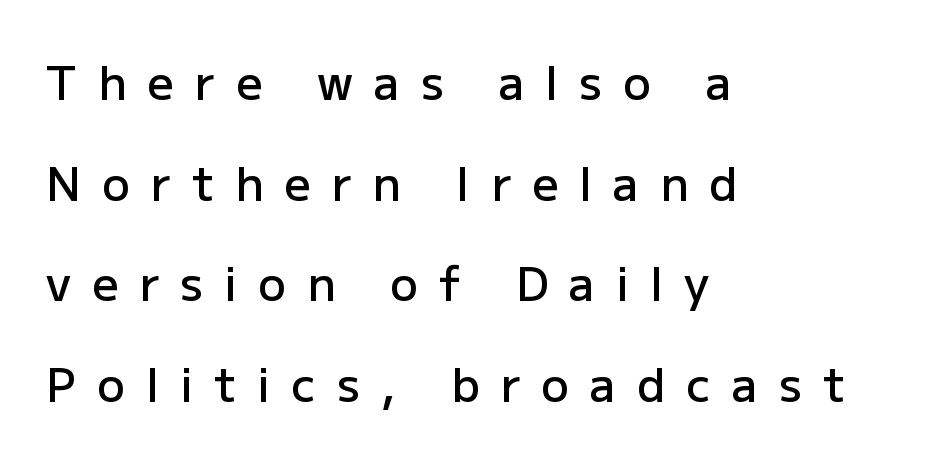
The image shows 46 px semibold sans-serif type, upright; set left-aligned, loose line spacing (2.19x), unusually wide letter spacing (+0.46 em), not underlined; low stroke contrast and a medium x-height.
